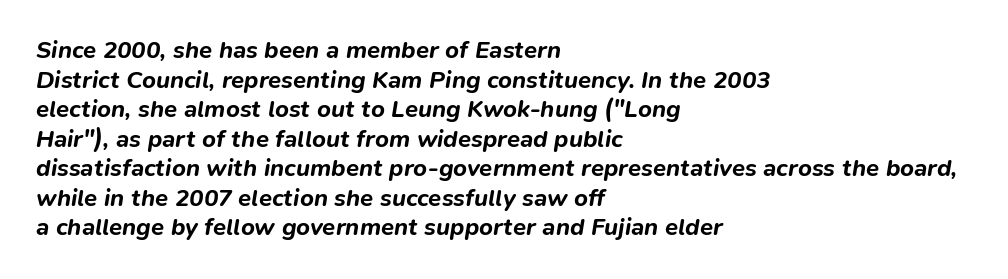
Q: Is the text bold? A: Yes.
Q: Is the text italic (slanted)? A: Yes, it leans right by about 9 degrees.
Q: Is the text underlined? A: No.
Q: How is the paragraph aligned? A: Left-aligned.
Q: Is the spacing between letters normal or unusually wide? A: Normal.
